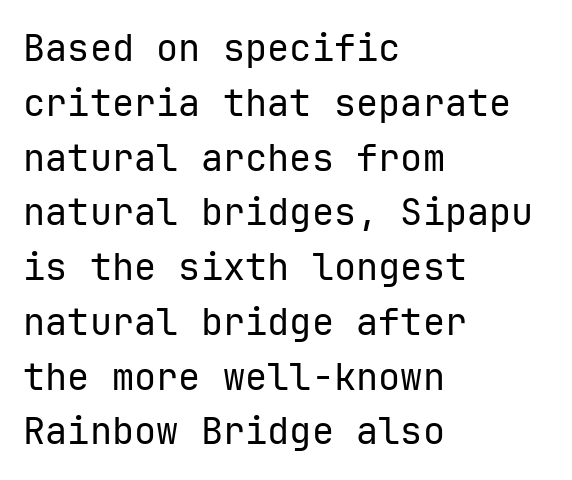
The image shows 37 px regular-weight sans-serif type, upright, monospaced; set left-aligned, normal line spacing (1.48x), normal letter spacing, not underlined; low stroke contrast and a medium x-height.
